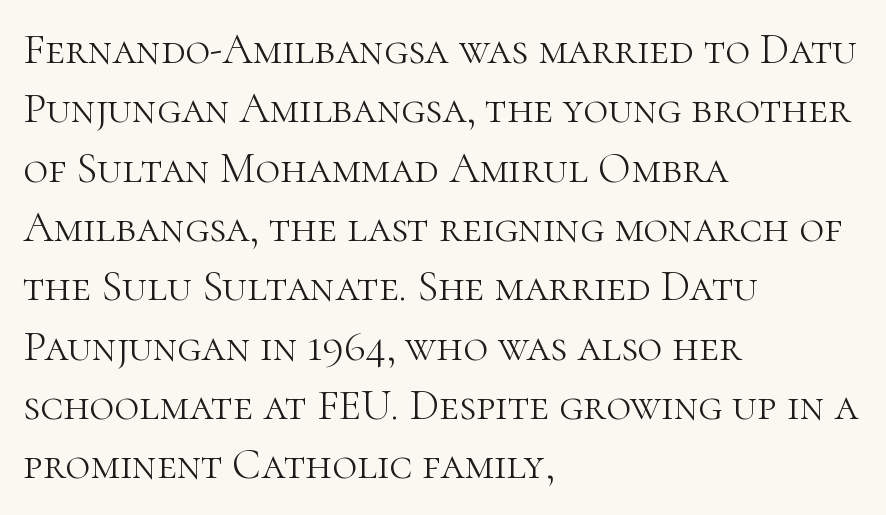
Caption: face not bold, strokes unweighted. Type without underlining. Looks like regular typesetting: each glyph gets only the width it needs. Leftover space on each line is placed entirely after the last word. In terms of letterspacing, this is plain default setting.
